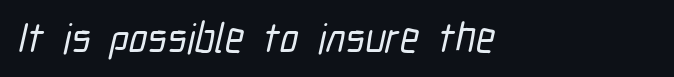
The image shows 42 px condensed sans-serif type; set left-aligned, normal letter spacing, not underlined; low stroke contrast and a medium x-height.
